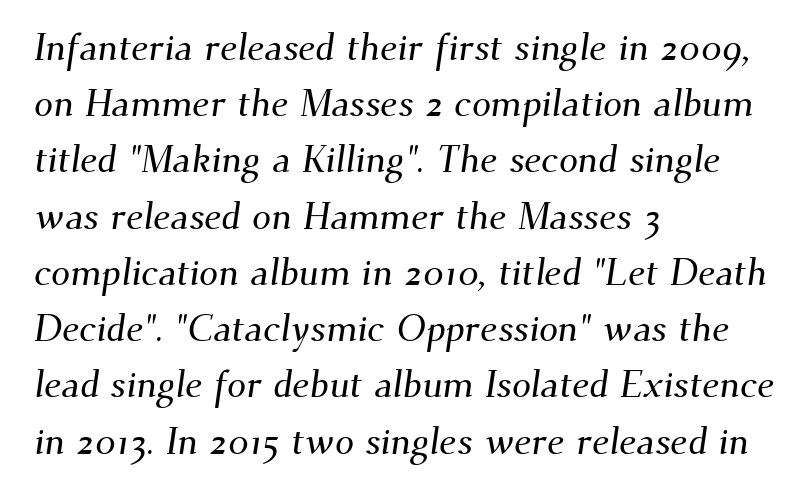
Does the leading feel generous? No, just average. Here the designer chose a conventional face with non-uniform glyph widths. Regarding serifs, this sample has them. The string is rendered with underlining switched off.
